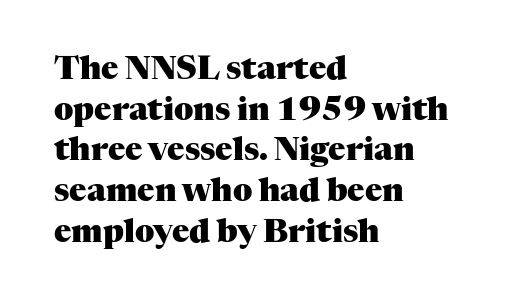
The image shows 32 px heavy serif type, upright; set left-aligned, normal line spacing (1.27x), normal letter spacing, not underlined; medium stroke contrast and a medium x-height.
